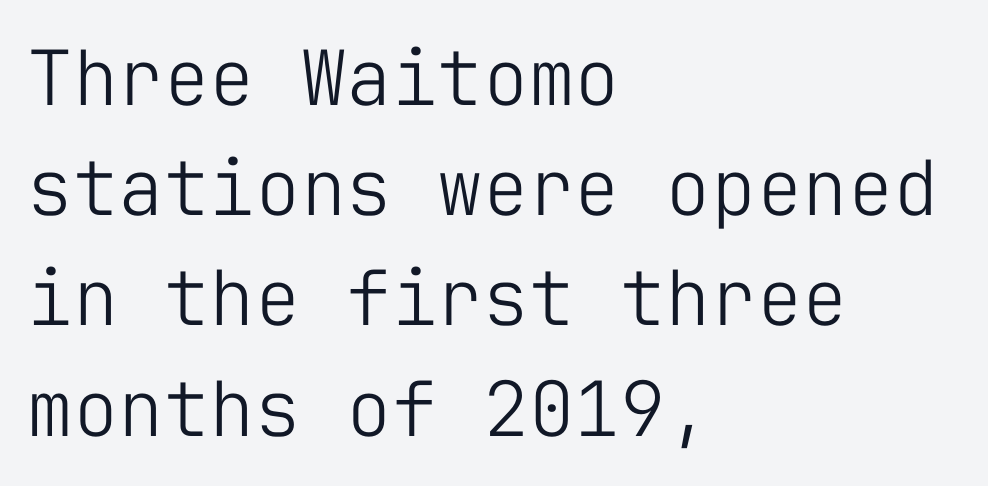
Q: Is the text bold? A: No.
Q: Is the text italic (slanted)? A: No, it is upright.
Q: Is the typeface a serif or a sans-serif typeface? A: Sans-serif.
Q: Is the text underlined? A: No.
Q: How is the paragraph aligned? A: Left-aligned.
Q: Is the spacing between letters normal or unusually wide? A: Normal.
Q: Is the spacing between lines tight, normal or loose? A: Normal.
Q: Width (condensed, normal, or wide)? A: Normal.
Q: Stroke contrast? A: Low.
Q: x-height? A: Medium.
Q: Monospaced? A: Yes.
